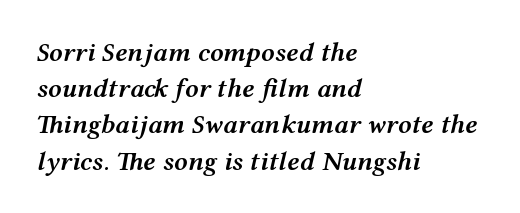
The image shows 27 px text type, italic (leaning right); set left-aligned, normal line spacing (1.34x), normal letter spacing, not underlined.
